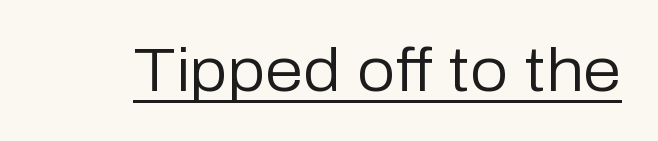
Here the designer chose a conventional face with non-uniform glyph widths. The face used here is a sans, in the tradition of grotesques and geometrics. Heaviness? Minimal to ordinary, like unemphasized prose. If you drew a line through each stem, it would be perfectly vertical. Caption: standard tracking, unaltered. Students, observe the line beneath the letters — that is underlining.
